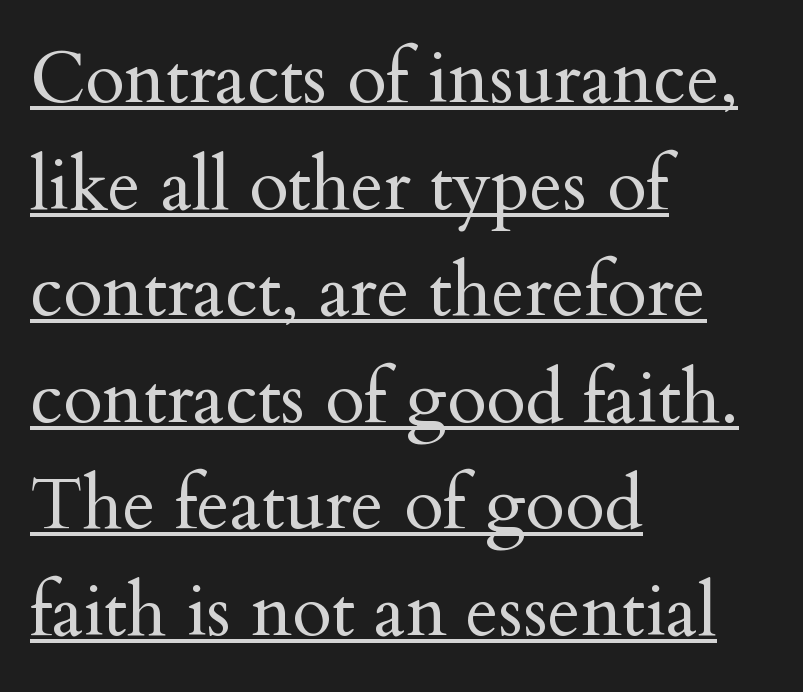
The image shows 72 px regular-weight serif type, upright; set left-aligned, normal line spacing (1.48x), normal letter spacing, underlined; medium stroke contrast and a small x-height.
